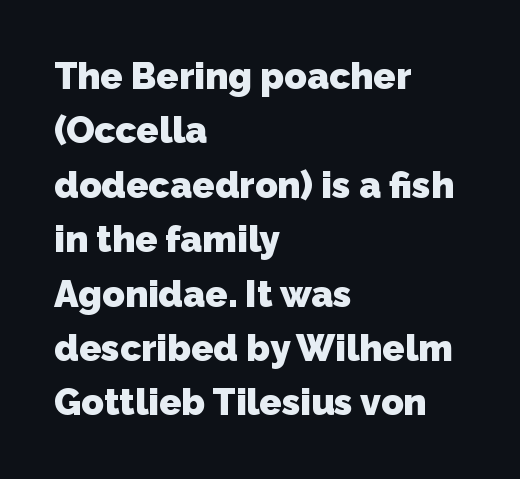
Q: Is the text bold? A: Yes.
Q: Is the typeface a serif or a sans-serif typeface? A: Sans-serif.
Q: Is the text underlined? A: No.
Q: How is the paragraph aligned? A: Left-aligned.
Q: Is the spacing between letters normal or unusually wide? A: Normal.
Q: Is the spacing between lines tight, normal or loose? A: Normal.
Q: Width (condensed, normal, or wide)? A: Normal.
Q: Stroke contrast? A: Low.
Q: x-height? A: Medium.
Q: Monospaced? A: No.
